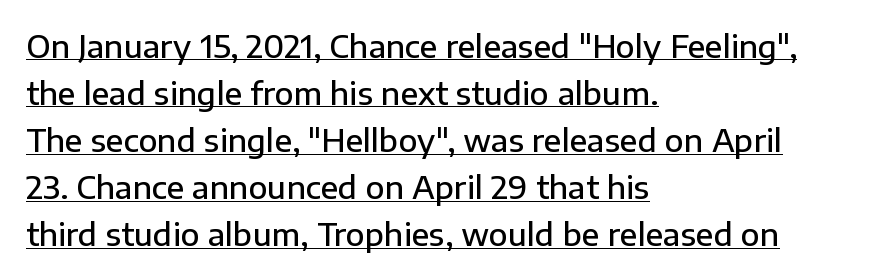
The line texture is even and compact thanks to regular tracking. Descenders here cross a horizontal rule under the line. Rendered with straight, roman letterforms. This sample has the flowing, uneven cadence of proportional lettering.
